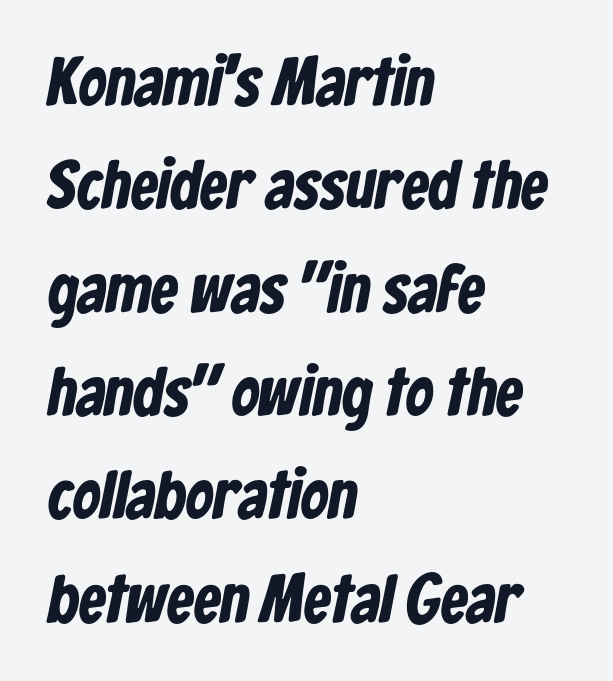
This sample has the flowing, uneven cadence of proportional lettering. Quick note: interline space is typical. Casual observation: everything's shoved over to the left. The words here are not underlined.
